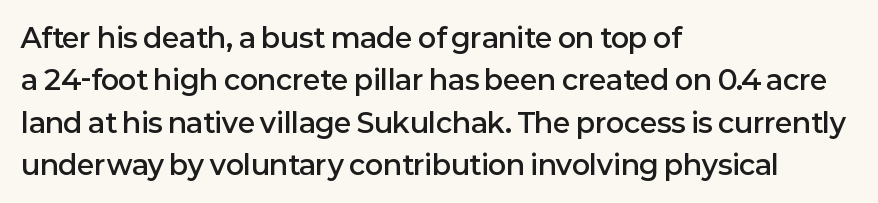
The image shows 27 px text type, upright; set left-aligned, normal line spacing (1.57x), normal letter spacing, not underlined.
